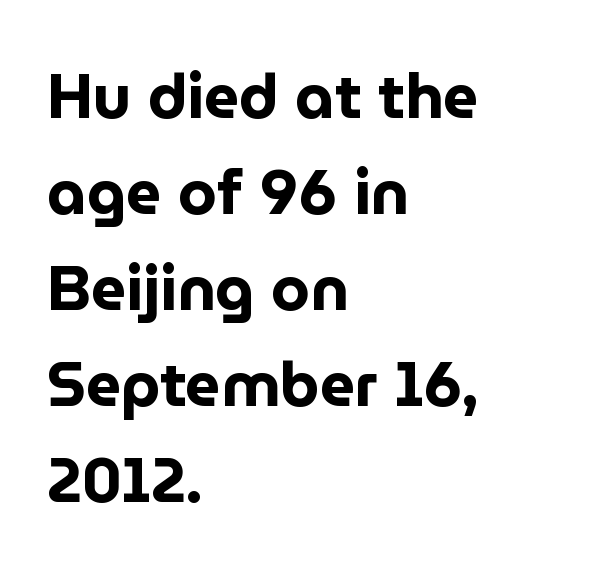
The image shows 62 px bold sans-serif type, upright; set left-aligned, normal line spacing (1.55x), normal letter spacing, not underlined; low stroke contrast and a medium x-height.
